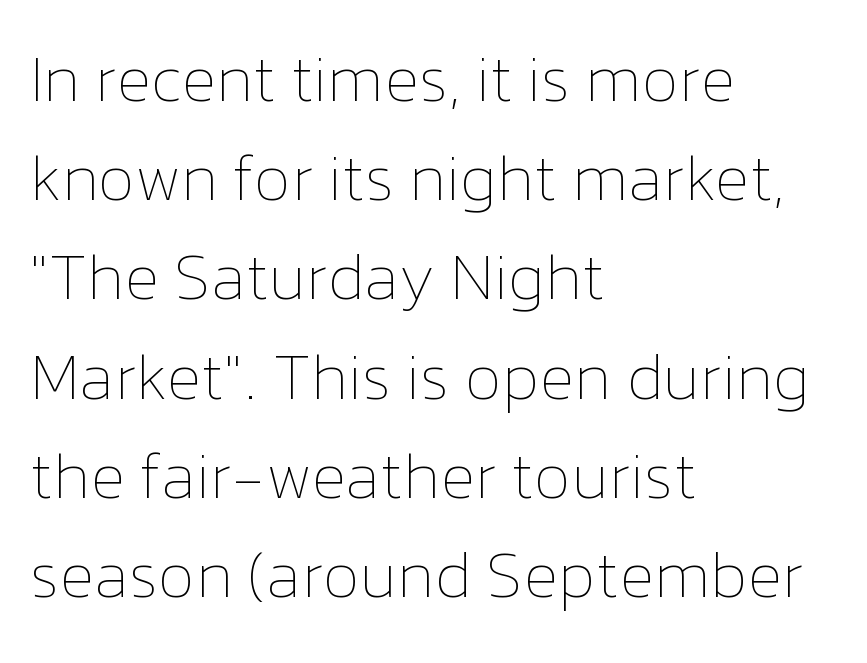
Each line starts at the same left margin while the right side varies. Think of a printed novel: that variable character pitch is what you see here. Descenders are the only things crossing below the line. Leading matches the norm, producing a regular column. Stems here are at most as thick as an everyday book face. The line texture is even and compact thanks to regular tracking.
